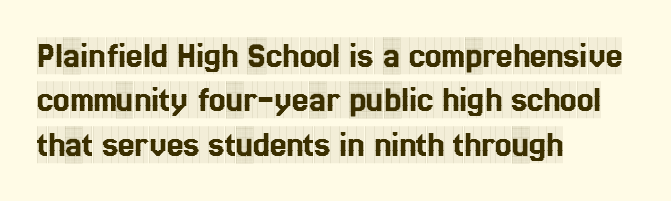
The compositor pushed each line to the left boundary. The glyphs are unaccompanied by any horizontal stroke below them. This rendering employs a face with finishing strokes, i.e., a serif. These lines keep a tight, regular rhythm from letter to letter. A roman cut, with each character standing at attention. The rendering uses natural spacing where letterforms have individual widths.
